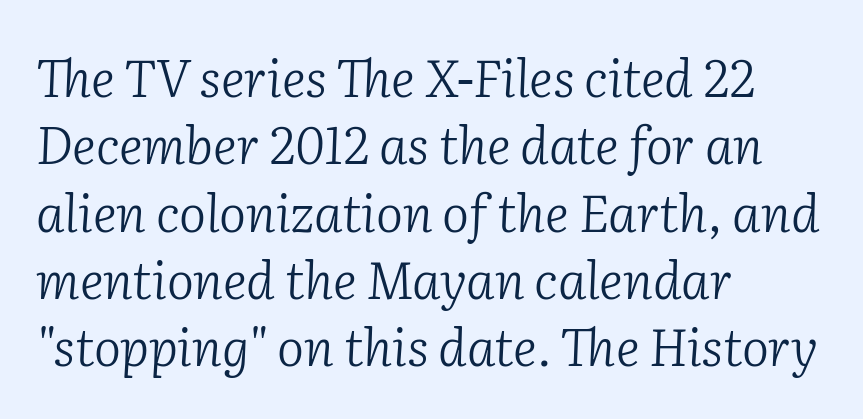
The image shows 51 px light serif type, italic (leaning right); set left-aligned, normal line spacing (1.32x), normal letter spacing, not underlined; low stroke contrast and a medium x-height.
